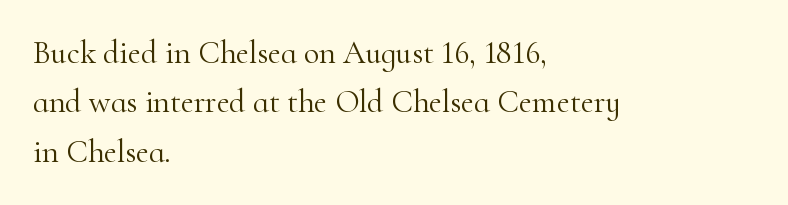
The image shows 32 px light serif type, upright; set left-aligned, normal line spacing (1.54x), normal letter spacing, not underlined; high stroke contrast and a small x-height.
